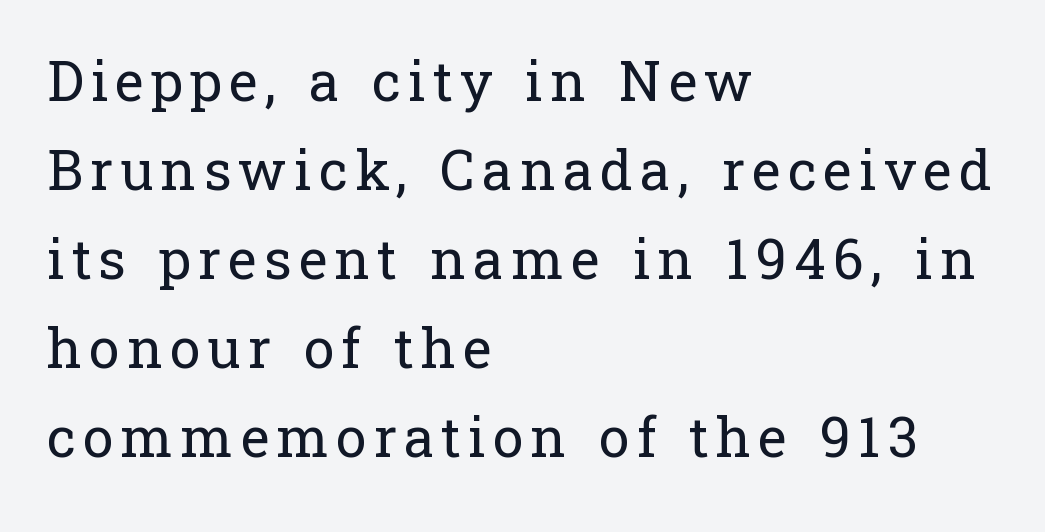
Q: Is the text bold? A: No.
Q: Is the text italic (slanted)? A: No, it is upright.
Q: Is the typeface a serif or a sans-serif typeface? A: Serif.
Q: Is the text underlined? A: No.
Q: How is the paragraph aligned? A: Left-aligned.
Q: Is the spacing between lines tight, normal or loose? A: Normal.
Q: Width (condensed, normal, or wide)? A: Normal.
Q: Stroke contrast? A: Low.
Q: x-height? A: Medium.
Q: Monospaced? A: No.
